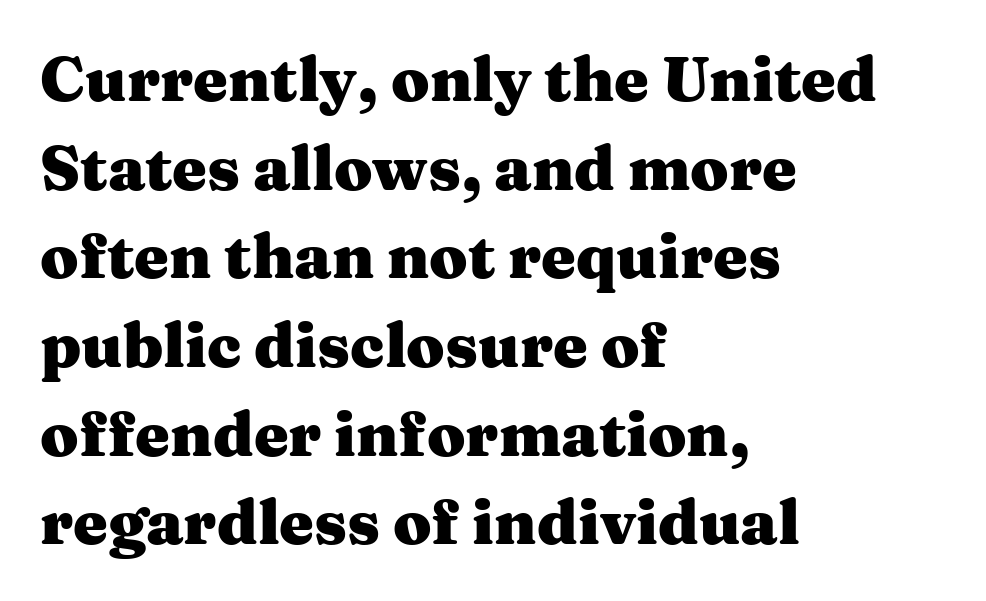
The image shows 62 px heavy, wide serif type, upright; set left-aligned, normal line spacing (1.43x), normal letter spacing, not underlined; medium stroke contrast and a medium x-height.
